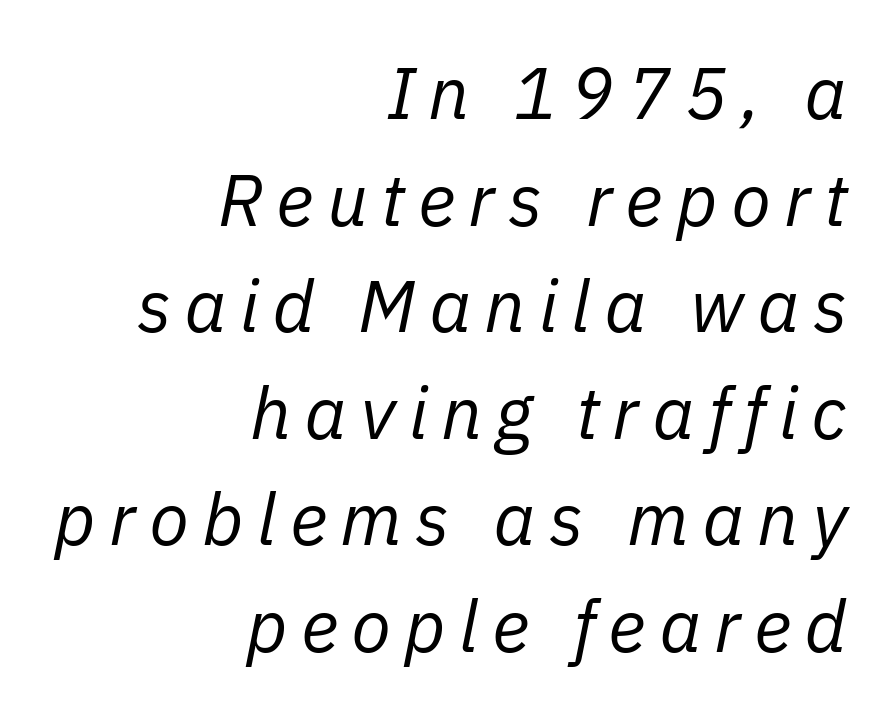
Q: Is the text bold? A: No.
Q: Is the text italic (slanted)? A: Yes, it leans right by about 11 degrees.
Q: Is the text underlined? A: No.
Q: How is the paragraph aligned? A: Right-aligned.
Q: Is the spacing between lines tight, normal or loose? A: Normal.
Q: Width (condensed, normal, or wide)? A: Normal.
Q: Stroke contrast? A: Low.
Q: x-height? A: Medium.
Q: Monospaced? A: No.
